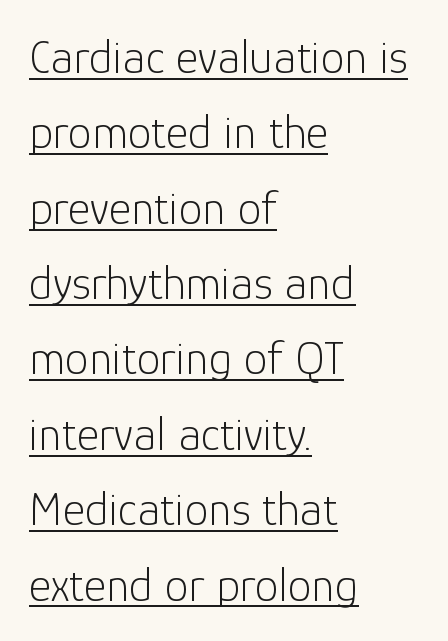
The image shows 48 px light sans-serif type, upright; set left-aligned, normal line spacing (1.57x), normal letter spacing, underlined; low stroke contrast and a medium x-height.
